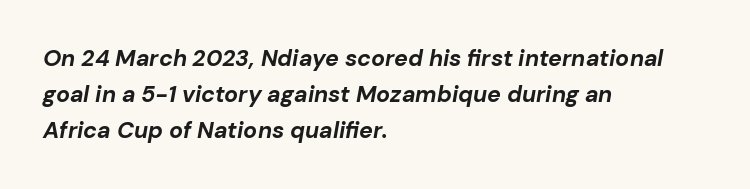
{"italic": "yes", "lean": "right", "slant_degrees": 10, "bold": "yes", "underline": "no", "align": "left", "line_spacing": "normal", "line_spacing_ratio": 1.56, "letter_spacing": "normal", "letter_spacing_em": 0.0, "glyph_px": 23}
